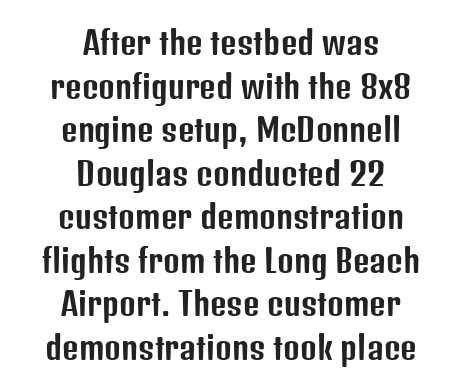
The type family on display is of the sans-serif kind. Spacing verdict: proportional, widths tailored to each character. How are the letters spaced? Ordinarily, with no added tracking. Type without underlining. One glance says typical: line gaps are just what's usual. Horizontal alignment here is central, giving a formal, balanced look.
